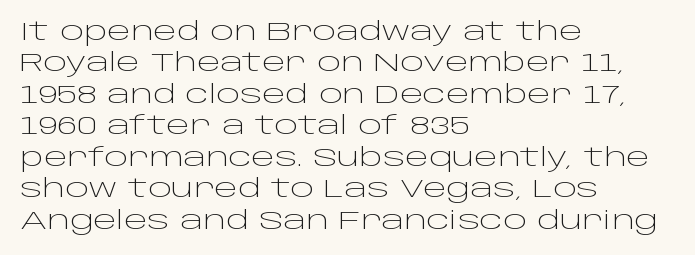
No letter is thick-stroked: the sample isn't bold. This is roman type, the default non-slanted kind. One glance says typical: line gaps are just what's usual. Plain, unruled lines of type. This sample is left-justified, so line endings fall wherever the words run out.
